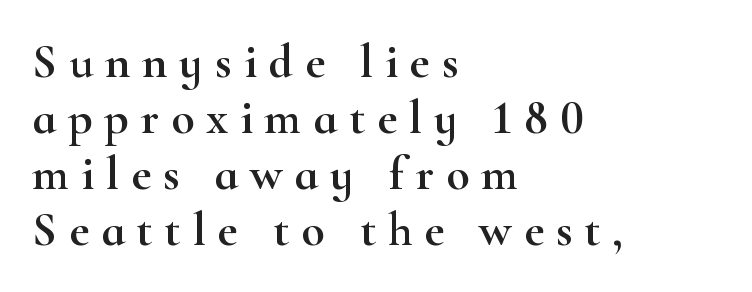
The lines in this sample share a left origin and differ only in where they stop. Students, note that the glyphs here are deliberately spaced far apart. You could not count columns in this text — the font is proportionally spaced. The text was rendered using a seriffed face with decorative stroke endings. The type sits square on the baseline with zero lean.
